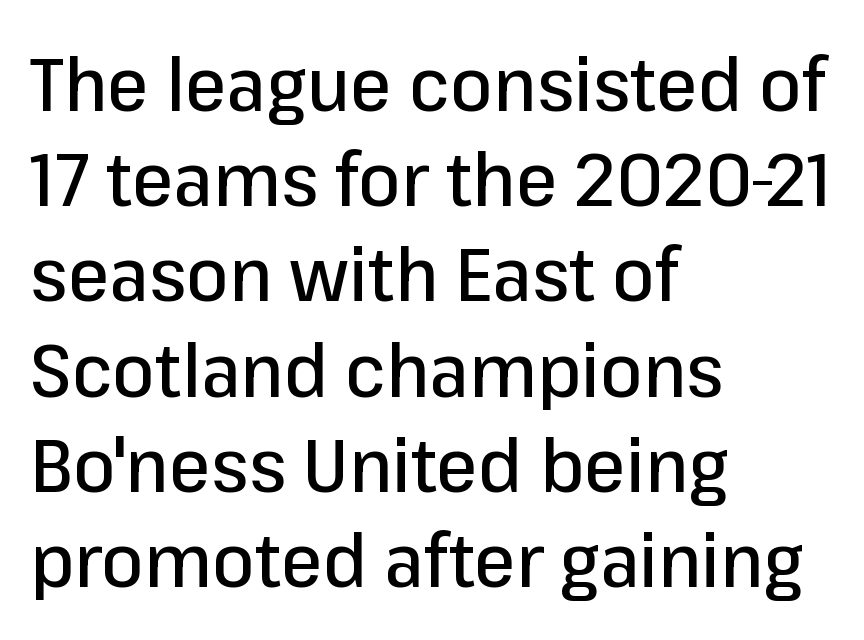
The image shows 75 px sans-serif type, upright; set left-aligned, normal line spacing (1.27x), normal letter spacing, not underlined; low stroke contrast and a medium x-height.
